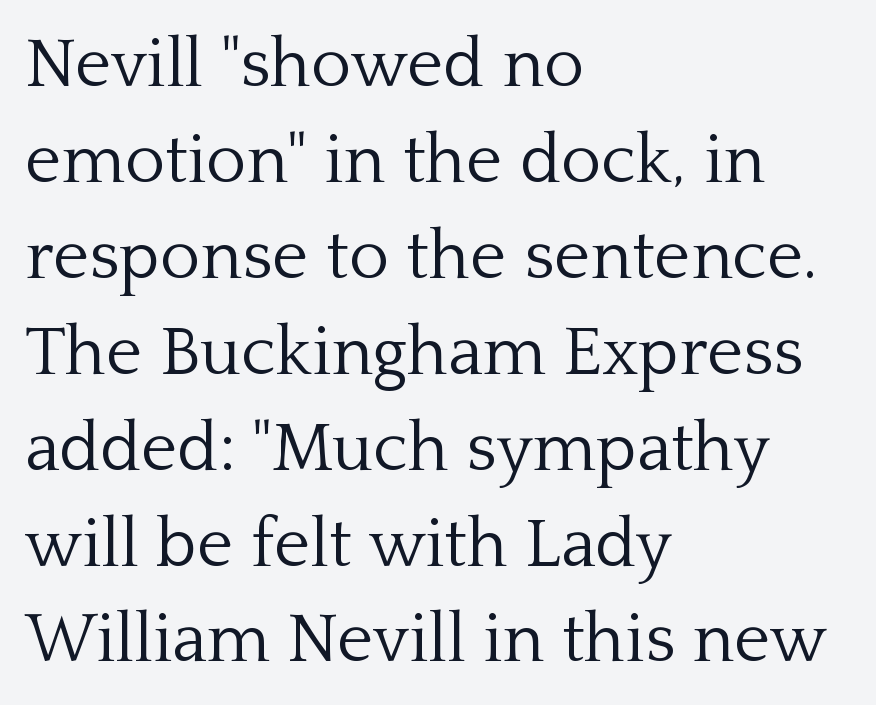
Q: Is the text bold? A: No.
Q: Is the text italic (slanted)? A: No, it is upright.
Q: Is the typeface a serif or a sans-serif typeface? A: Serif.
Q: Is the text underlined? A: No.
Q: How is the paragraph aligned? A: Left-aligned.
Q: Is the spacing between letters normal or unusually wide? A: Normal.
Q: Is the spacing between lines tight, normal or loose? A: Normal.
Q: Width (condensed, normal, or wide)? A: Normal.
Q: Stroke contrast? A: Low.
Q: x-height? A: Medium.
Q: Monospaced? A: No.
